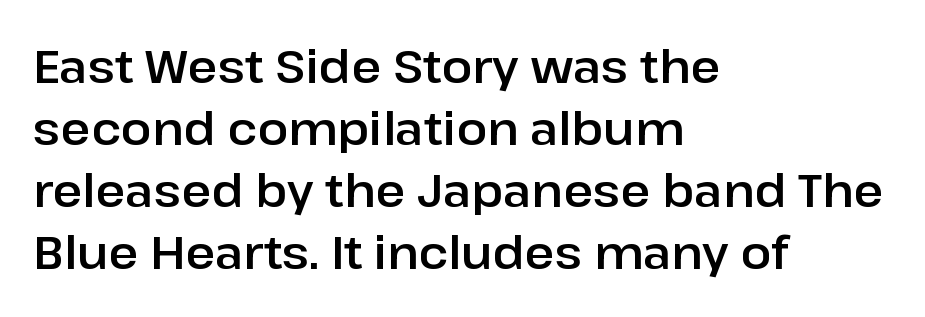
The baseline area is clear. A sans-serif font was chosen for this passage. Observe the ordinary spacing: letters are neighbours, not strangers. Ordinary non-slanted type is in use. These lines stack with their left ends in a neat column. Vertical spacing — default.
